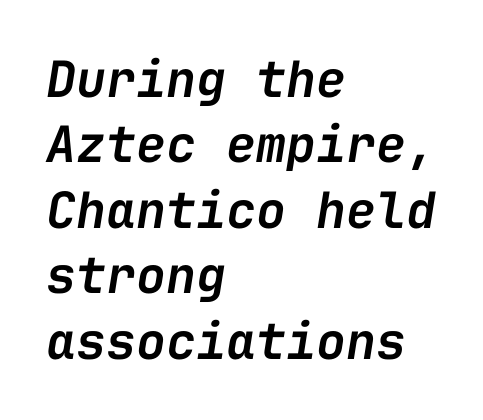
{"italic": "yes", "lean": "right", "slant_degrees": 9, "bold": "semi", "weight": "semibold", "width": "normal", "stroke_contrast": "low", "x_height": "medium", "monospaced": "yes", "underline": "no", "align": "left", "line_spacing": "normal", "line_spacing_ratio": 1.31, "letter_spacing": "normal", "letter_spacing_em": 0.0, "glyph_px": 50}
